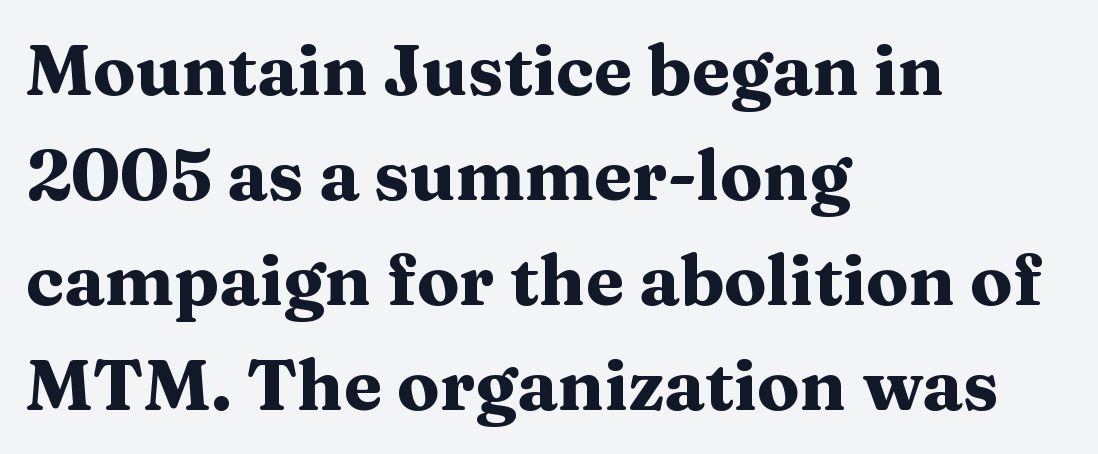
The image shows 70 px heavy, wide serif type, upright; set left-aligned, normal line spacing (1.5x), normal letter spacing, not underlined; medium stroke contrast and a medium x-height.
